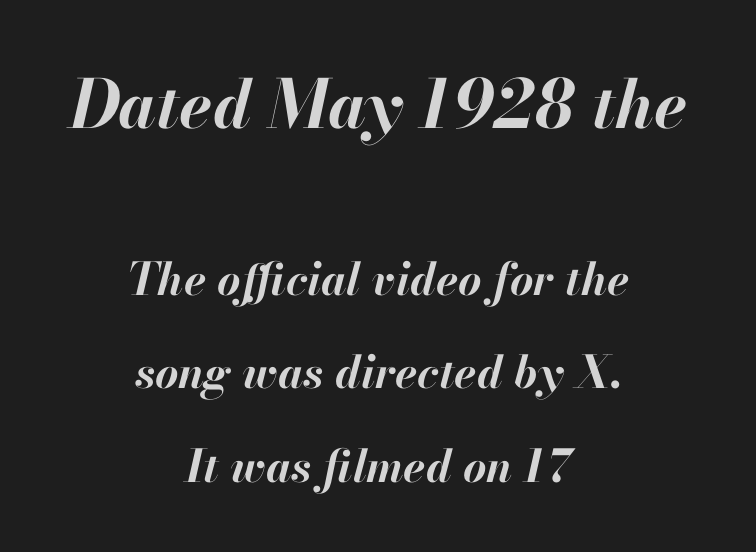
{"italic": "yes", "lean": "right", "slant_degrees": 13, "bold": "yes", "weight": "bold", "width": "normal", "stroke_contrast": "high", "x_height": "small", "monospaced": "no", "underline": "no", "align": "center", "line_spacing": "loose", "line_spacing_ratio": 2.07, "letter_spacing": "normal", "letter_spacing_em": 0.0, "larger_block": "first", "size_ratio": 1.49, "glyph_px": 67}
